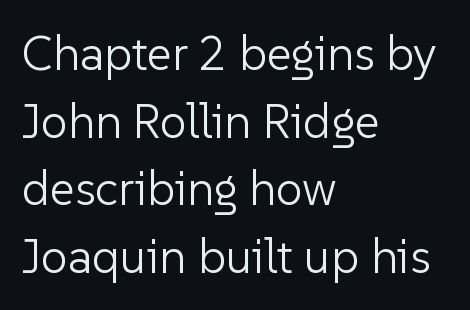
This rendering features lettering with no underline. The letters look calm and open, with moderate or lighter stems. Every stem runs plumb, perpendicular to the baseline. The characters display no serif detailing; their extremities are plain.
